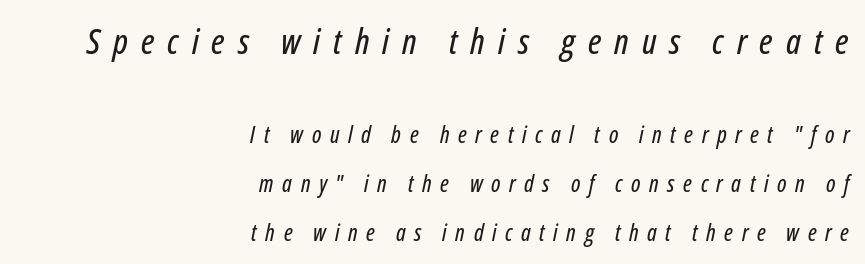
Q: Is the text italic (slanted)? A: Yes, it leans right by about 12 degrees.
Q: Is the text underlined? A: No.
Q: How is the paragraph aligned? A: Right-aligned.
Q: Is the spacing between letters normal or unusually wide? A: Unusually wide.
Q: Is the spacing between lines tight, normal or loose? A: Loose.
Q: Which block of text is set in a larger size, the first (top) or the second (bottom)? A: The first (top) one.
Q: Width (condensed, normal, or wide)? A: Condensed.
Q: Stroke contrast? A: Low.
Q: x-height? A: Medium.
Q: Monospaced? A: No.
